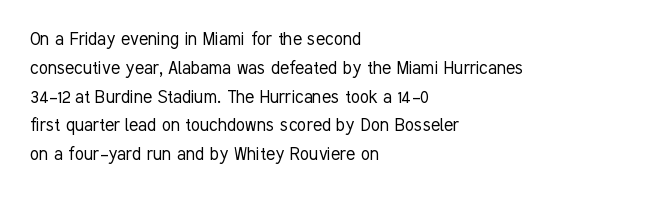
Q: Is the text bold? A: No.
Q: Is the text italic (slanted)? A: No, it is upright.
Q: Is the text underlined? A: No.
Q: How is the paragraph aligned? A: Left-aligned.
Q: Is the spacing between letters normal or unusually wide? A: Normal.
Q: Is the spacing between lines tight, normal or loose? A: Normal.
